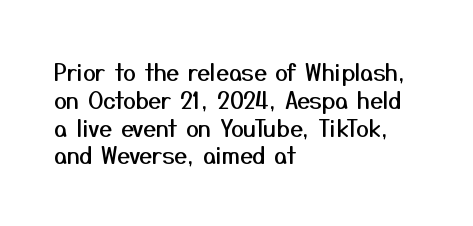
{"italic": "no", "underline": "no", "align": "left", "line_spacing_ratio": 1.21, "letter_spacing": "normal", "letter_spacing_em": 0.0, "glyph_px": 23}
